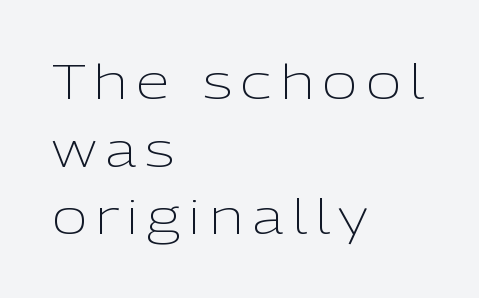
Ordinary non-slanted type is in use. Stems here are at most as thick as an everyday book face. The typesetter chose a ragged-right arrangement here. The space beneath each line is pristine and unruled. Character widths vary here, with narrow letters taking less room than wide ones.
